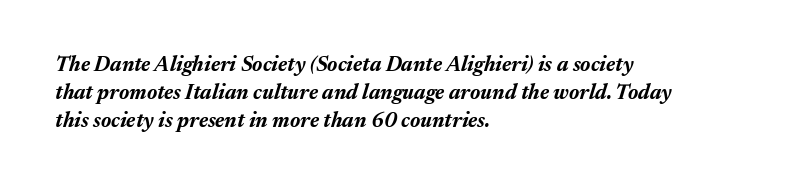
Characters are canted at an angle relative to the baseline's perpendicular. Underlining? Definitely not there. The lines sit at an ordinary, default distance from one another. Emphasis by weight is at full strength: bold. The horizontal fit of the characters is conventional and even.
